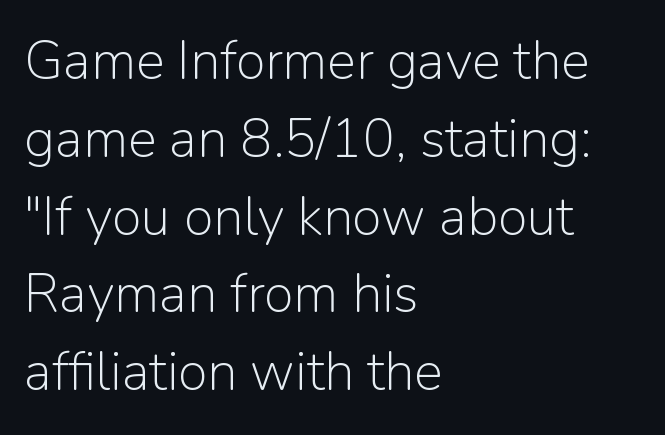
The image shows 54 px light sans-serif type, upright; set left-aligned, normal line spacing (1.44x), normal letter spacing, not underlined; low stroke contrast and a medium x-height.
